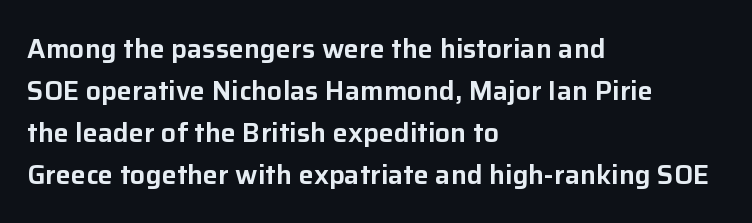
Decoration check: the copy has no underline. You can tell it's not italic because the verticals are truly vertical. Is the letter spacing exaggerated? No — it looks like the ordinary default. A classic flush-left, rag-right setting is used for this passage. Baseline-to-baseline distance is the conventional proportion of letter height.
